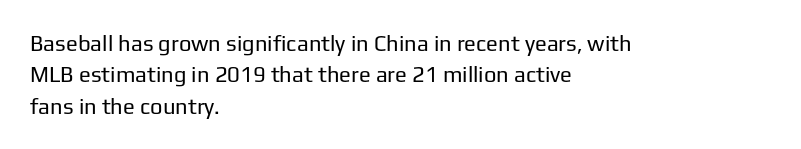
The line-height multiplier appears to be the usual default. The ragged edge is on the right, which tells us the setting is flush left. A typesetter would mark this as roman, not italic. This sample uses plain, unmodified letter spacing. No letter is thick-stroked: the sample isn't bold.
